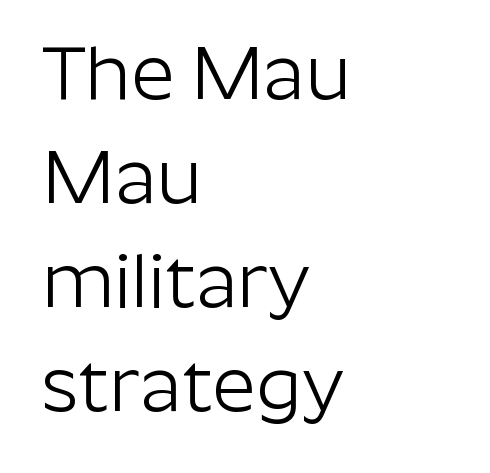
The image shows 76 px light sans-serif type, upright; set left-aligned, normal line spacing (1.37x), normal letter spacing, not underlined; low stroke contrast and a medium x-height.
